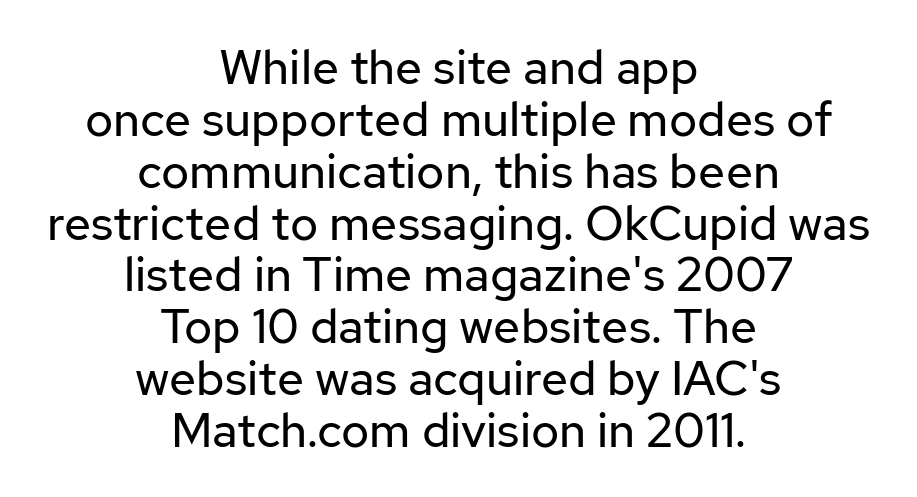
The image shows 48 px regular-weight sans-serif type, upright; set centered, tight line spacing (1.08x), normal letter spacing, not underlined; low stroke contrast and a medium x-height.
